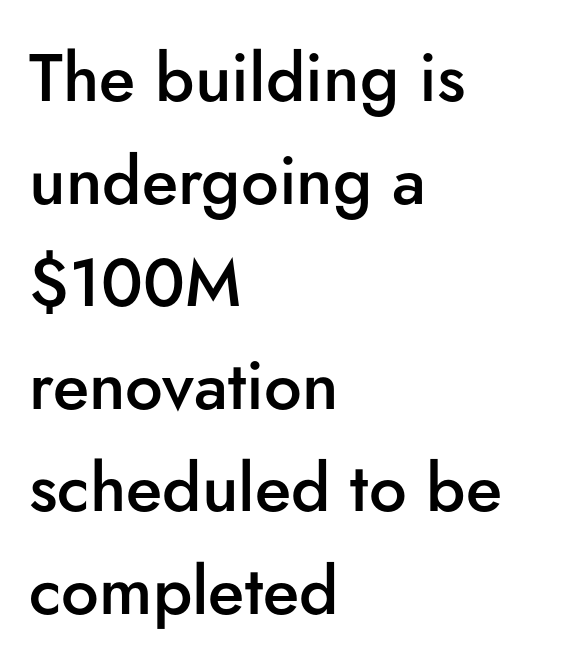
Q: Is the text bold? A: Semi-bold.
Q: Is the text italic (slanted)? A: No, it is upright.
Q: Is the typeface a serif or a sans-serif typeface? A: Sans-serif.
Q: Is the text underlined? A: No.
Q: How is the paragraph aligned? A: Left-aligned.
Q: Is the spacing between letters normal or unusually wide? A: Normal.
Q: Is the spacing between lines tight, normal or loose? A: Normal.
Q: Width (condensed, normal, or wide)? A: Normal.
Q: Stroke contrast? A: Low.
Q: x-height? A: Small.
Q: Monospaced? A: No.
